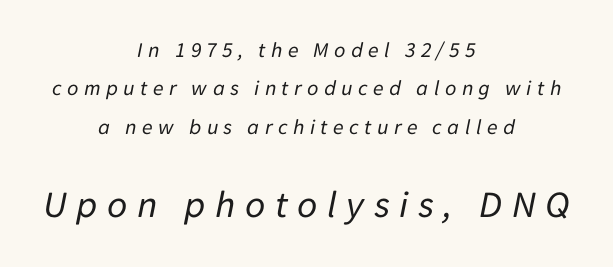
The image shows 39 px regular-weight type, italic (leaning right); set centered, line spacing 1.74x, unusually wide letter spacing (+0.24 em), not underlined; the second (bottom) block is 1.77x larger; low stroke contrast and a medium x-height.
